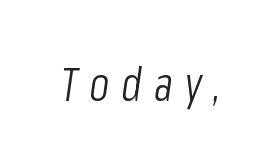
The image shows 47 px light, condensed type, italic (leaning right); set unusually wide letter spacing (+0.25 em), not underlined; low stroke contrast and a medium x-height.
